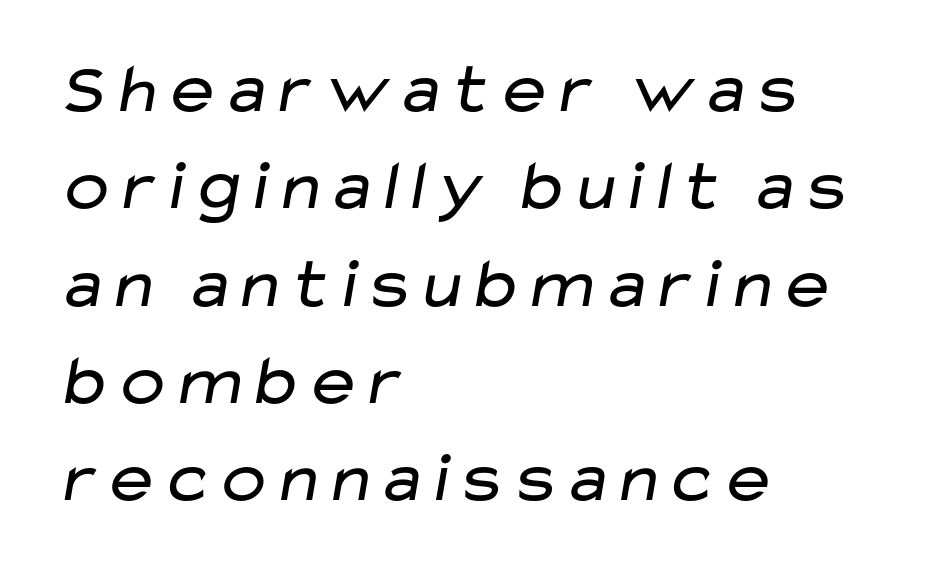
The image shows 71 px regular-weight, wide sans-serif type; set left-aligned, normal line spacing (1.37x), normal letter spacing, not underlined; low stroke contrast and a medium x-height.
